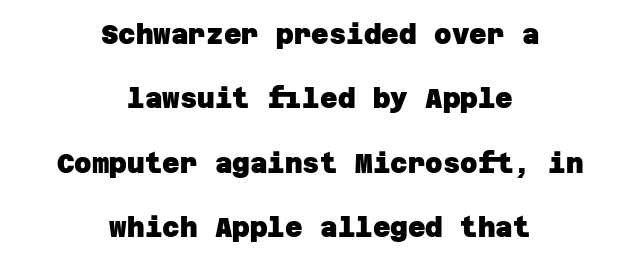
Underline: absent. This sample trades compactness for vertical openness between lines. The glyphs have the mass of a bold cut. Horizontally, the lines are justified to the midpoint only. Words appear dense and cohesive because spacing is normal.
